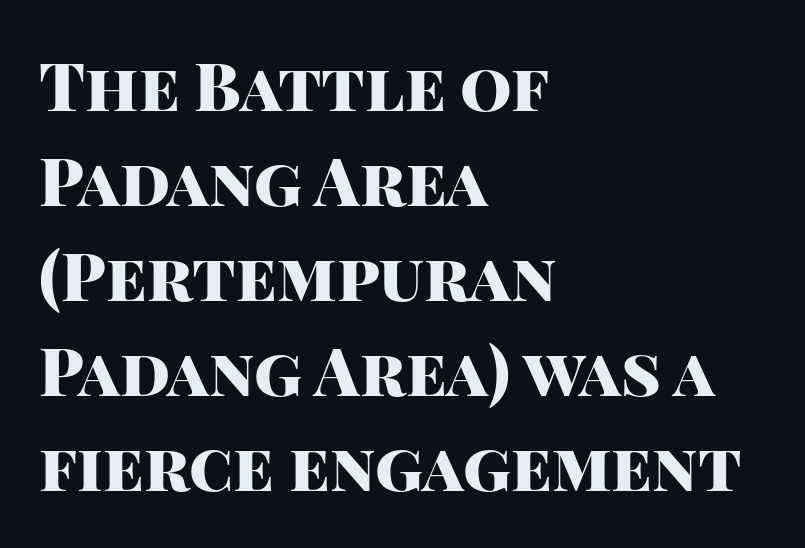
{"serif": "no", "italic": "no", "bold": "yes", "weight": "heavy", "width": "normal", "stroke_contrast": "high", "x_height": "large", "monospaced": "no", "underline": "no", "align": "left", "line_spacing": "normal", "line_spacing_ratio": 1.44, "letter_spacing": "normal", "letter_spacing_em": 0.0, "glyph_px": 66}
